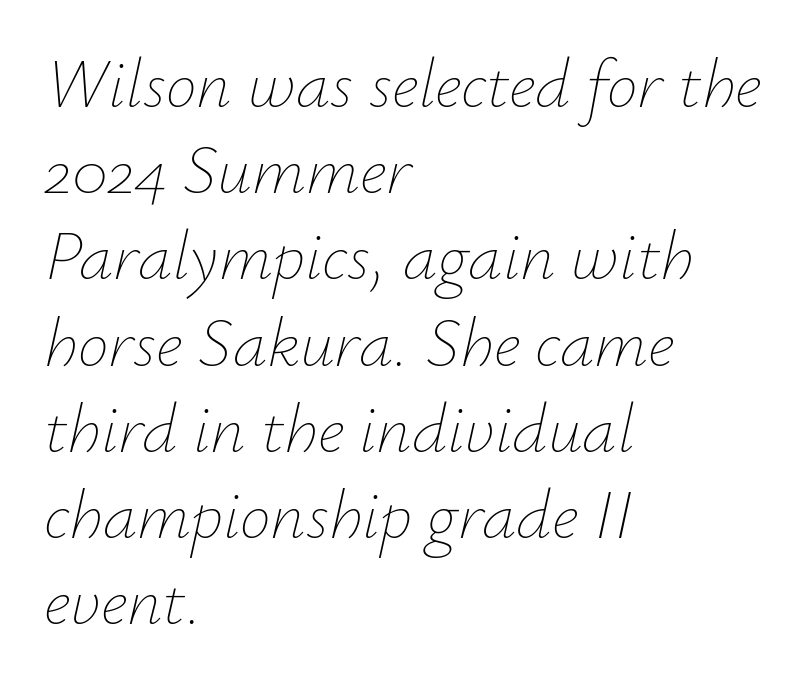
The passage shown is not bold in any degree. The lettering tilts uniformly, giving the passage an italic look. Is the letter spacing exaggerated? No — it looks like the ordinary default. Regular leading. One-word summary of the alignment: left.
